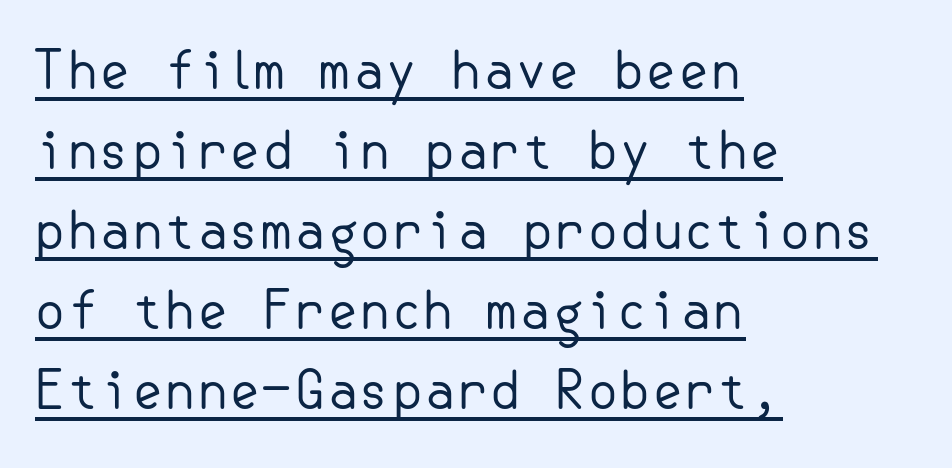
The image shows 52 px regular-weight sans-serif type, upright; set left-aligned, normal line spacing (1.54x), normal letter spacing, underlined; low stroke contrast and a small x-height.
